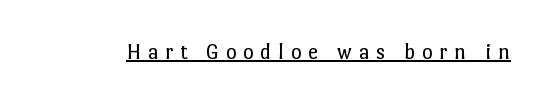
{"italic": "no", "bold": "no", "underline": "yes", "letter_spacing": "wide", "letter_spacing_em": 0.29, "glyph_px": 23}
